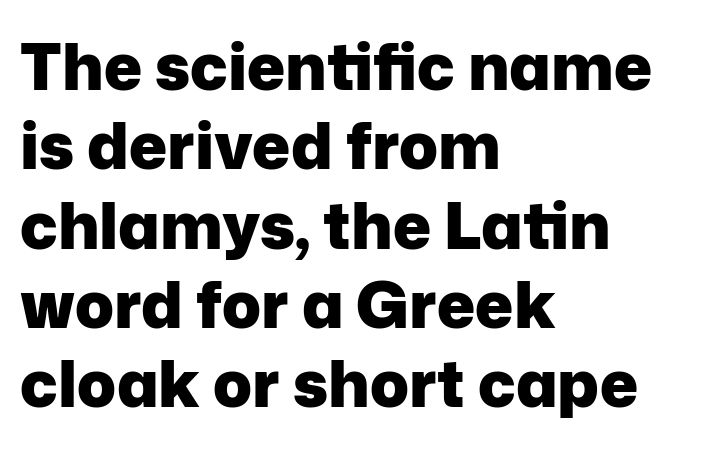
The image shows 64 px heavy sans-serif type, upright; set left-aligned, line spacing 1.24x, normal letter spacing, not underlined; low stroke contrast and a medium x-height.
